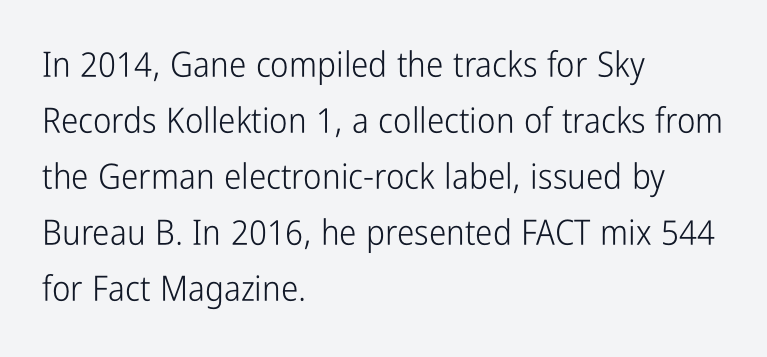
One-word summary of the alignment: left. A clean baseline with only descenders dipping below it. Inter-character spacing is left at the font's built-in metrics. Is there much room between lines? A standard amount, neither cramped nor airy. A typesetter would call this proportional, since set widths differ per character.
